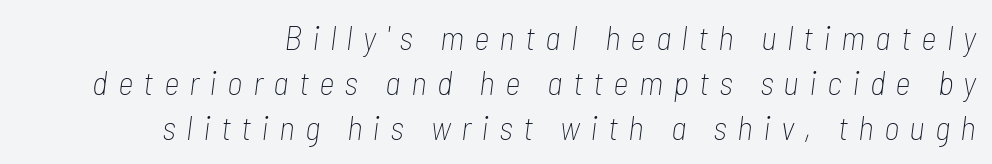
Q: Is the text bold? A: No.
Q: Is the text italic (slanted)? A: Yes, it leans right by about 7 degrees.
Q: Is the text underlined? A: No.
Q: How is the paragraph aligned? A: Right-aligned.
Q: Is the spacing between letters normal or unusually wide? A: Unusually wide.
Q: Is the spacing between lines tight, normal or loose? A: Normal.
Q: Width (condensed, normal, or wide)? A: Condensed.
Q: Stroke contrast? A: Low.
Q: x-height? A: Medium.
Q: Monospaced? A: No.
